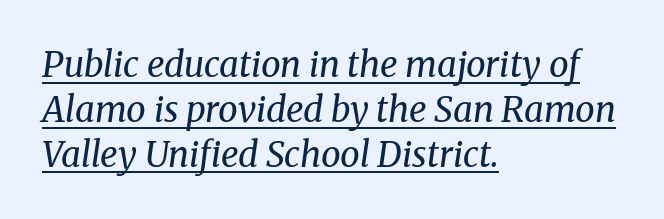
The image shows 35 px regular-weight serif type, italic (leaning right); set left-aligned, normal line spacing (1.28x), normal letter spacing, underlined; medium stroke contrast and a medium x-height.
